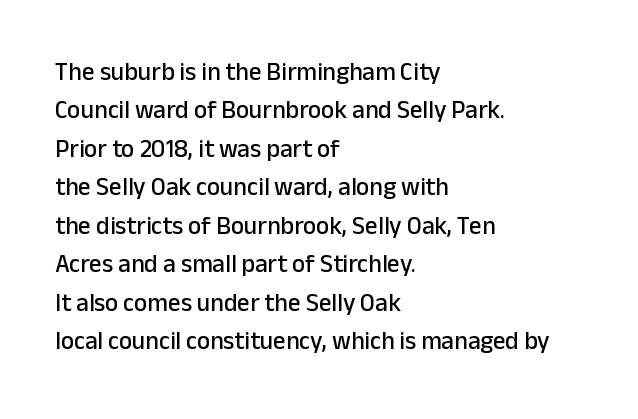
These lines stack with their left ends in a neat column. This is the regular roman posture of the typeface. Leading matches the norm, producing a regular column. No extra tracking has been applied to these lines. Type without underlining.
